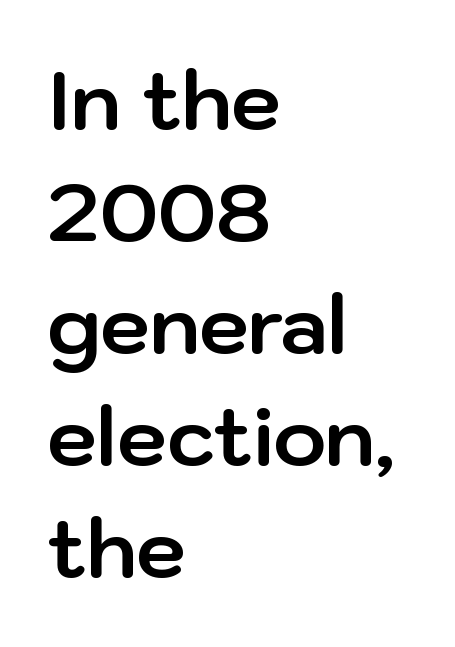
Q: Is the text bold? A: Yes.
Q: Is the text italic (slanted)? A: No, it is upright.
Q: Is the typeface a serif or a sans-serif typeface? A: Sans-serif.
Q: Is the text underlined? A: No.
Q: How is the paragraph aligned? A: Left-aligned.
Q: Is the spacing between letters normal or unusually wide? A: Normal.
Q: Is the spacing between lines tight, normal or loose? A: Normal.
Q: Width (condensed, normal, or wide)? A: Normal.
Q: Stroke contrast? A: Low.
Q: x-height? A: Medium.
Q: Monospaced? A: No.
